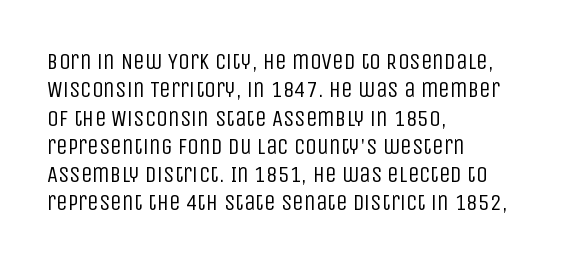
{"italic": "no", "bold": "no", "underline": "no", "align": "left", "line_spacing_ratio": 1.23, "letter_spacing": "normal", "letter_spacing_em": 0.0, "glyph_px": 23}
